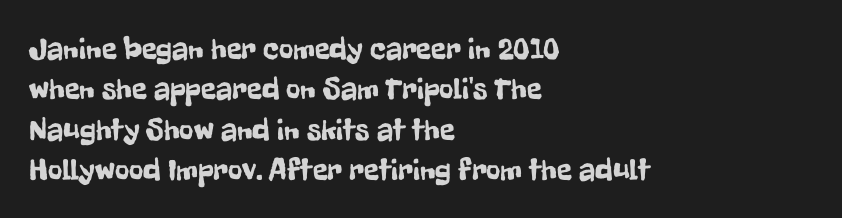
Q: Is the text italic (slanted)? A: No, it is upright.
Q: Is the typeface a serif or a sans-serif typeface? A: Sans-serif.
Q: Is the text underlined? A: No.
Q: How is the paragraph aligned? A: Left-aligned.
Q: Is the spacing between letters normal or unusually wide? A: Normal.
Q: Is the spacing between lines tight, normal or loose? A: Normal.
Q: Width (condensed, normal, or wide)? A: Condensed.
Q: Stroke contrast? A: Low.
Q: x-height? A: Medium.
Q: Monospaced? A: No.
